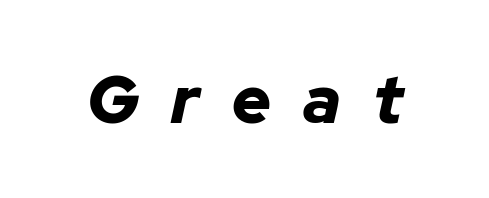
Check under the words: just untouched page. In terms of weight, the rendering is a true, heavy bold. A typesetter would call this heavily tracked-out type. The axis of the letterforms is tilted away from vertical.
